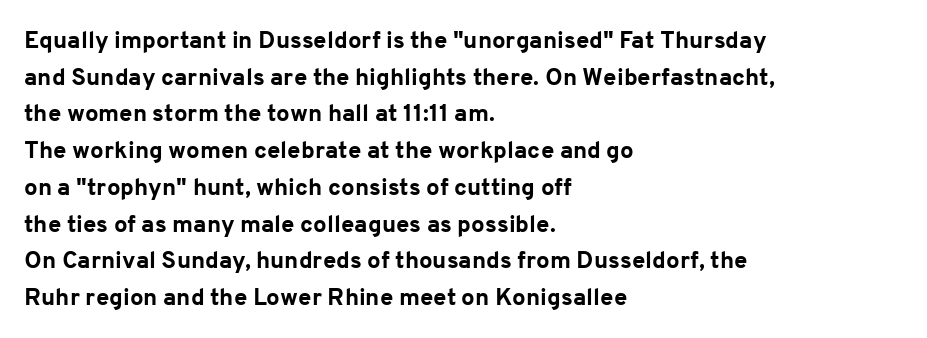
Q: Is the text bold? A: Yes.
Q: Is the text italic (slanted)? A: No, it is upright.
Q: Is the text underlined? A: No.
Q: How is the paragraph aligned? A: Left-aligned.
Q: Is the spacing between letters normal or unusually wide? A: Normal.
Q: Is the spacing between lines tight, normal or loose? A: Normal.
